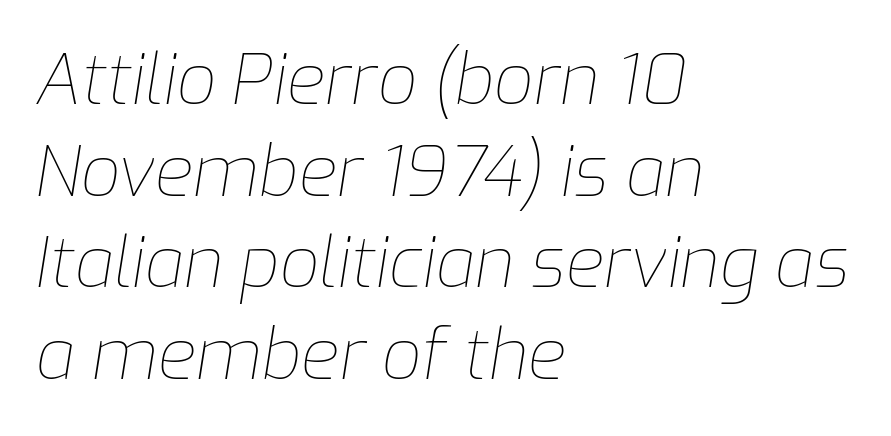
{"italic": "yes", "lean": "right", "slant_degrees": 9, "bold": "no", "weight": "thin", "width": "normal", "stroke_contrast": "low", "x_height": "medium", "monospaced": "no", "underline": "no", "align": "left", "line_spacing": "normal", "line_spacing_ratio": 1.31, "letter_spacing": "normal", "letter_spacing_em": 0.0, "glyph_px": 70}
